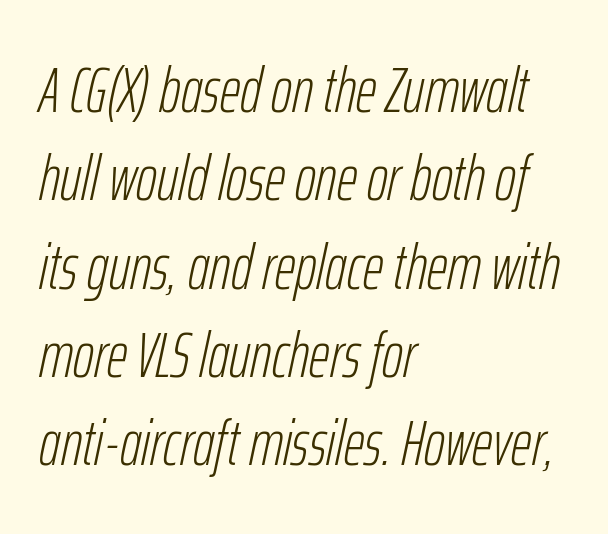
The gap between lines stays unmarked. In terms of posture, this sample is oblique. Character widths vary here, with narrow letters taking less room than wide ones. Whoever set this chose a conventional vertical rhythm.
